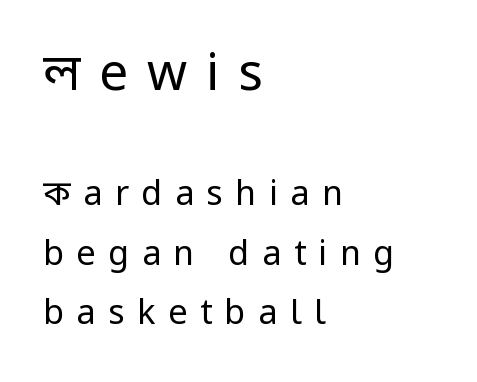
The image shows 51 px regular-weight, condensed sans-serif type, upright; set left-aligned, line spacing 1.75x, unusually wide letter spacing (+0.37 em), not underlined; the first (top) block is 1.5x larger; low stroke contrast and a large x-height.
